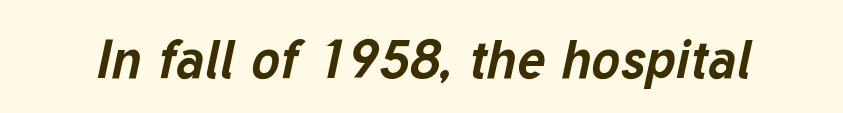
Q: Is the text bold? A: Yes.
Q: Is the text italic (slanted)? A: Yes, it leans right by about 12 degrees.
Q: Is the text underlined? A: No.
Q: Is the spacing between letters normal or unusually wide? A: Normal.
Q: Width (condensed, normal, or wide)? A: Normal.
Q: Stroke contrast? A: Low.
Q: x-height? A: Medium.
Q: Monospaced? A: No.
